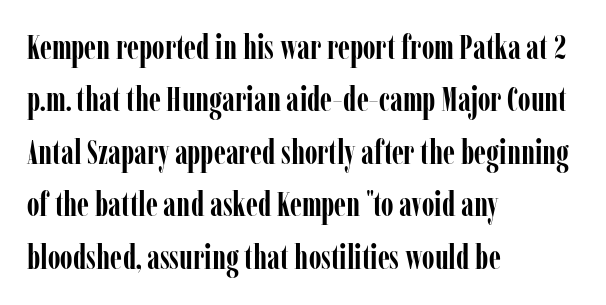
{"serif": "yes", "italic": "no", "bold": "yes", "weight": "semibold", "width": "condensed", "stroke_contrast": "low", "x_height": "medium", "monospaced": "no", "underline": "no", "align": "left", "line_spacing": "normal", "line_spacing_ratio": 1.59, "letter_spacing": "normal", "letter_spacing_em": 0.0, "glyph_px": 33}
